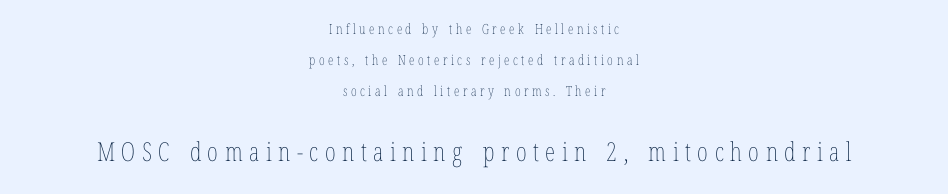
{"italic": "no", "bold": "no", "underline": "no", "align": "center", "line_spacing": "loose", "line_spacing_ratio": 2.22, "letter_spacing": "wide", "letter_spacing_em": 0.25, "larger_block": "second", "size_ratio": 1.86, "glyph_px": 26}
